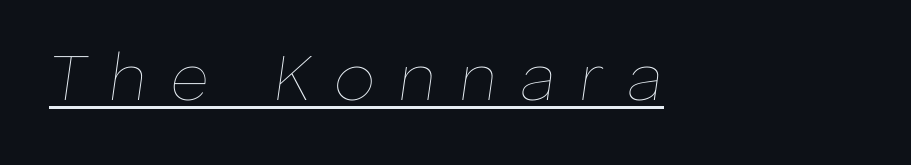
Q: Is the text bold? A: No.
Q: Is the text italic (slanted)? A: Yes, it leans right by about 8 degrees.
Q: Is the text underlined? A: Yes.
Q: Is the spacing between letters normal or unusually wide? A: Unusually wide.
Q: Width (condensed, normal, or wide)? A: Normal.
Q: Stroke contrast? A: Low.
Q: x-height? A: Medium.
Q: Monospaced? A: No.
